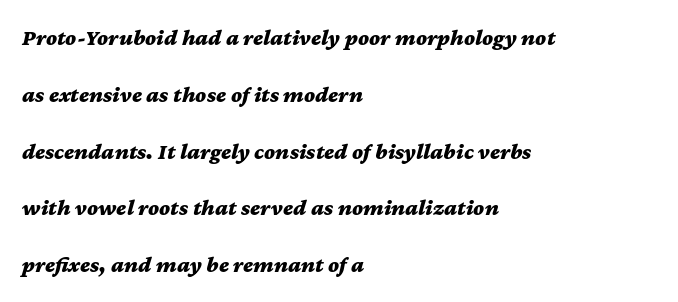
The image shows 23 px bold type, italic (leaning right); set left-aligned, loose line spacing (2.47x), normal letter spacing, not underlined.
